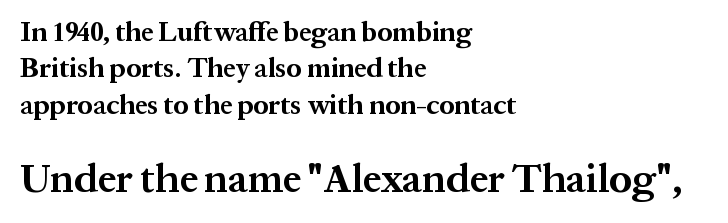
Q: Is the text bold? A: Yes.
Q: Is the text italic (slanted)? A: No, it is upright.
Q: Is the typeface a serif or a sans-serif typeface? A: Serif.
Q: Is the text underlined? A: No.
Q: How is the paragraph aligned? A: Left-aligned.
Q: Is the spacing between letters normal or unusually wide? A: Normal.
Q: Is the spacing between lines tight, normal or loose? A: Normal.
Q: Which block of text is set in a larger size, the first (top) or the second (bottom)? A: The second (bottom) one.
Q: Width (condensed, normal, or wide)? A: Normal.
Q: Stroke contrast? A: Medium.
Q: x-height? A: Medium.
Q: Monospaced? A: No.
